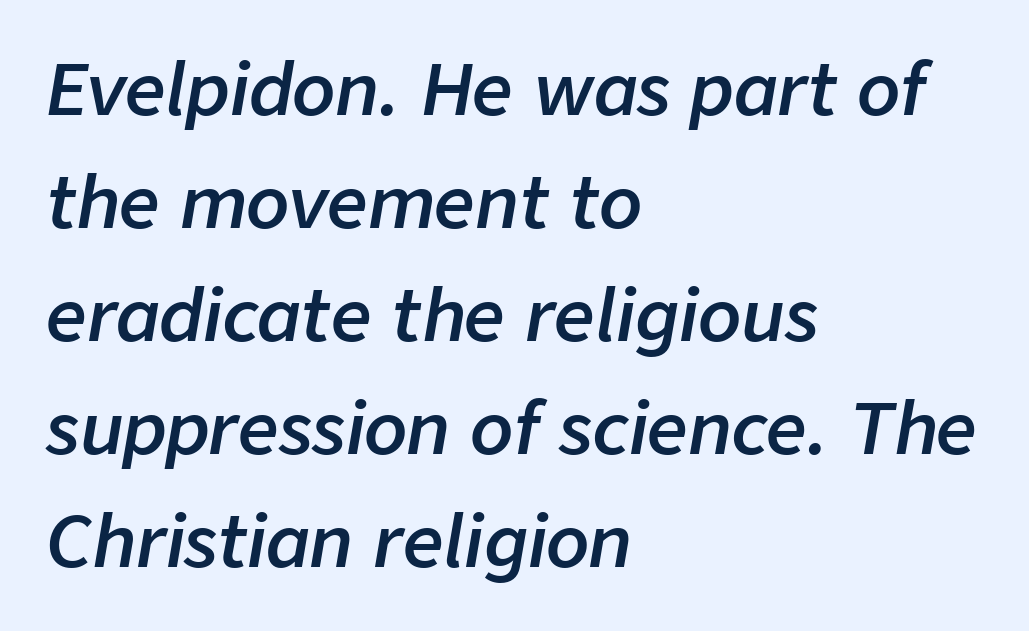
The image shows 71 px semibold type, italic (leaning right); set left-aligned, normal line spacing (1.59x), normal letter spacing, not underlined; low stroke contrast and a medium x-height.
